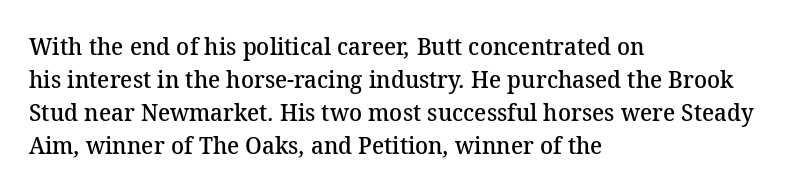
Caption: standard tracking, unaltered. Glance below the letters and you will spot only blank space. Horizontal alignment here is leftward, the default for most running prose. The passage shown stacks its lines at a standard gap.
